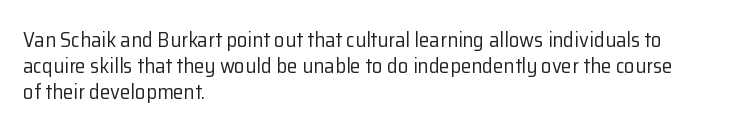
Visually the block forms a straight wall on the left and a jagged coastline on the right. This sample uses plain, unmodified letter spacing. The face looks like a standard text weight, possibly lighter. Check under the words: just untouched page. Does the lettering tilt? It doesn't — this is upright.
